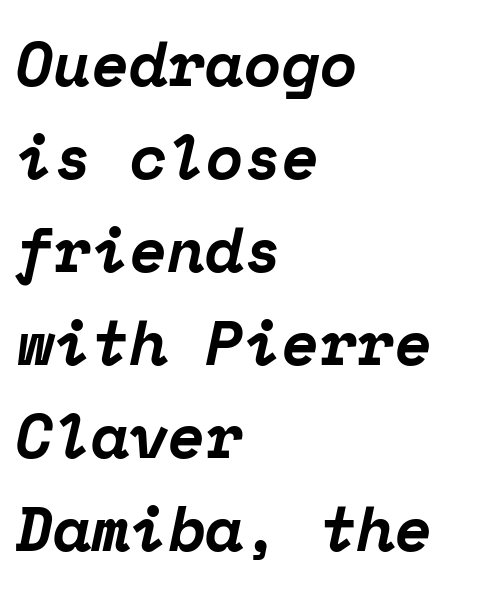
{"serif": "yes", "italic": "yes", "lean": "right", "slant_degrees": 12, "bold": "yes", "weight": "bold", "width": "normal", "stroke_contrast": "low", "x_height": "medium", "monospaced": "yes", "underline": "no", "align": "left", "line_spacing": "normal", "line_spacing_ratio": 1.5, "letter_spacing": "normal", "letter_spacing_em": 0.0, "glyph_px": 62}
